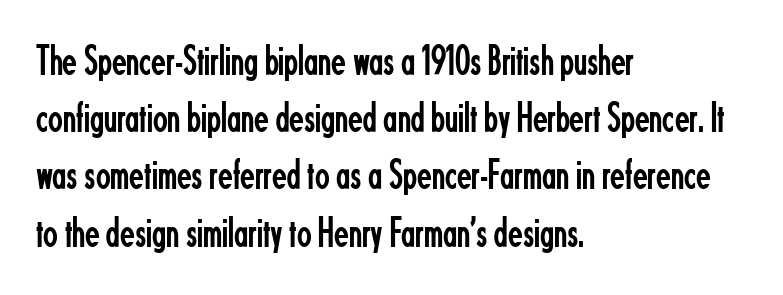
{"serif": "no", "italic": "no", "bold": "no", "weight": "regular", "width": "condensed", "stroke_contrast": "low", "x_height": "small", "monospaced": "no", "underline": "no", "align": "left", "line_spacing": "normal", "line_spacing_ratio": 1.33, "letter_spacing": "normal", "letter_spacing_em": 0.0, "glyph_px": 43}
